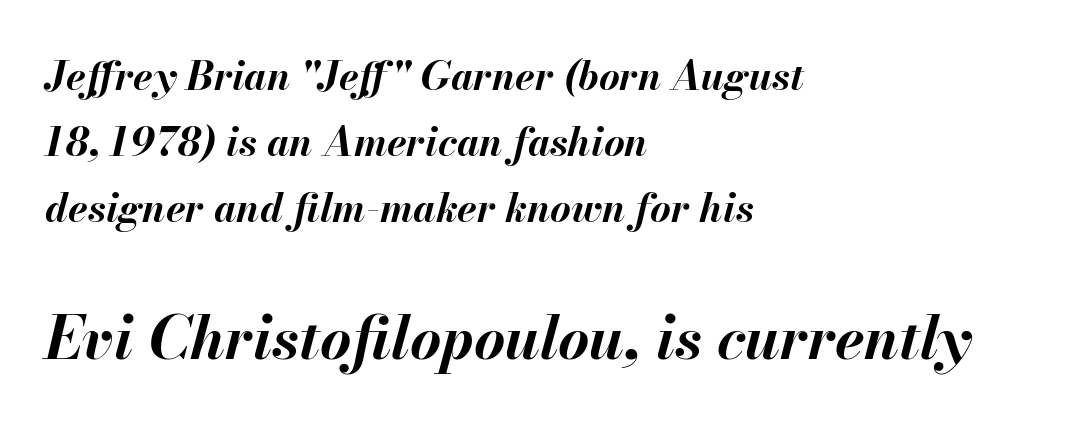
Q: Is the text bold? A: Yes.
Q: Is the text italic (slanted)? A: Yes, it leans right by about 13 degrees.
Q: Is the text underlined? A: No.
Q: How is the paragraph aligned? A: Left-aligned.
Q: Is the spacing between letters normal or unusually wide? A: Normal.
Q: Is the spacing between lines tight, normal or loose? A: Normal.
Q: Which block of text is set in a larger size, the first (top) or the second (bottom)? A: The second (bottom) one.
Q: Width (condensed, normal, or wide)? A: Normal.
Q: Stroke contrast? A: Medium.
Q: x-height? A: Small.
Q: Monospaced? A: No.
